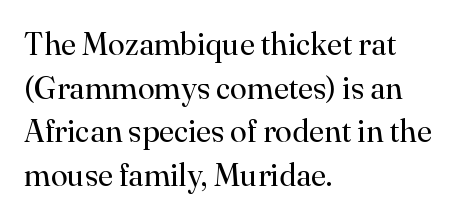
Q: Is the text bold? A: No.
Q: Is the text italic (slanted)? A: No, it is upright.
Q: Is the typeface a serif or a sans-serif typeface? A: Serif.
Q: Is the text underlined? A: No.
Q: How is the paragraph aligned? A: Left-aligned.
Q: Is the spacing between letters normal or unusually wide? A: Normal.
Q: Is the spacing between lines tight, normal or loose? A: Normal.
Q: Width (condensed, normal, or wide)? A: Normal.
Q: Stroke contrast? A: High.
Q: x-height? A: Small.
Q: Monospaced? A: No.
